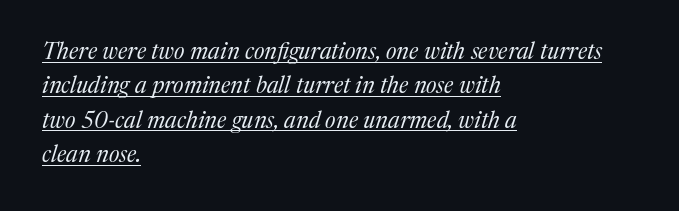
Q: Is the text bold? A: No.
Q: Is the text italic (slanted)? A: Yes, it leans right by about 17 degrees.
Q: Is the text underlined? A: Yes.
Q: How is the paragraph aligned? A: Left-aligned.
Q: Is the spacing between letters normal or unusually wide? A: Normal.
Q: Is the spacing between lines tight, normal or loose? A: Normal.
